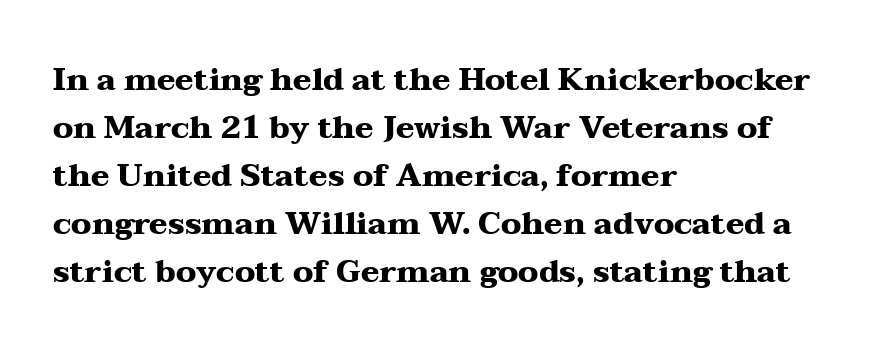
The image shows 31 px heavy, wide serif type, upright; set left-aligned, normal line spacing (1.55x), normal letter spacing, not underlined; medium stroke contrast and a medium x-height.
